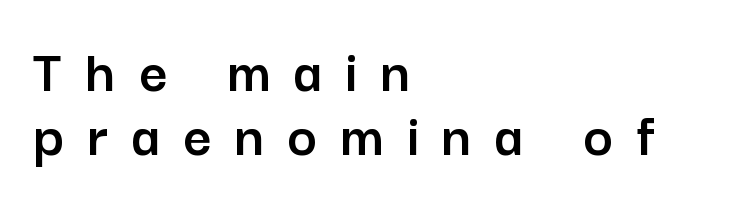
{"serif": "no", "italic": "no", "width": "normal", "stroke_contrast": "low", "x_height": "medium", "monospaced": "no", "underline": "no", "align": "left", "line_spacing": "tight", "line_spacing_ratio": 1.04, "letter_spacing": "wide", "letter_spacing_em": 0.38, "glyph_px": 62}
